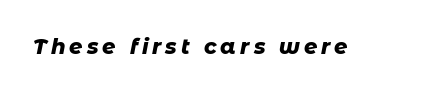
{"italic": "yes", "lean": "right", "slant_degrees": 11, "bold": "yes", "underline": "no", "glyph_px": 21}
